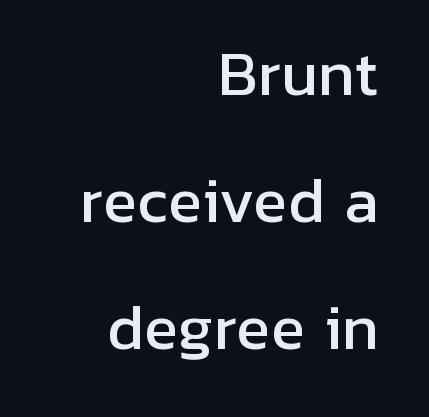
The image shows 58 px sans-serif type, upright; set right-aligned, loose line spacing (2.19x), normal letter spacing, not underlined; low stroke contrast and a medium x-height.
